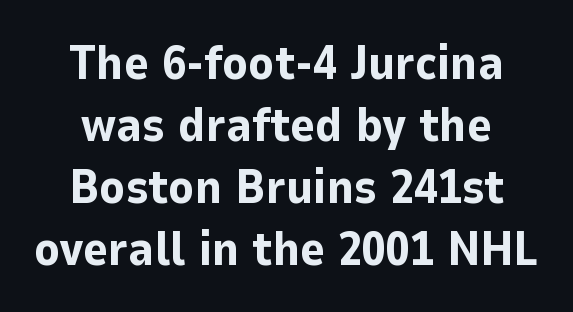
The image shows 48 px bold sans-serif type, upright; set centered, normal line spacing (1.29x), normal letter spacing, not underlined; low stroke contrast and a medium x-height.
